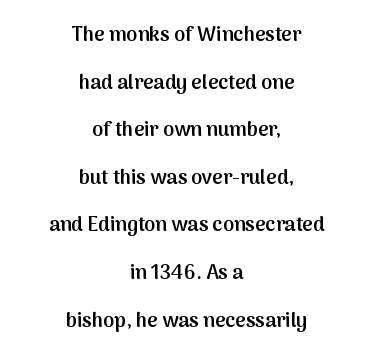
The image shows 20 px text type, upright; set centered, loose line spacing (2.38x), normal letter spacing, not underlined.
